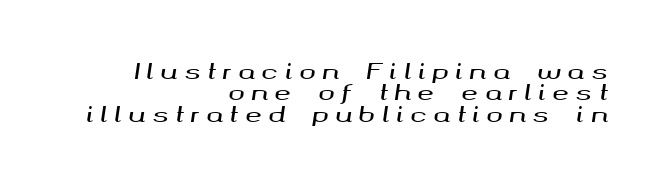
The image shows 22 px text type, italic (leaning right); set right-aligned, tight line spacing (0.97x), unusually wide letter spacing (+0.31 em), not underlined.
